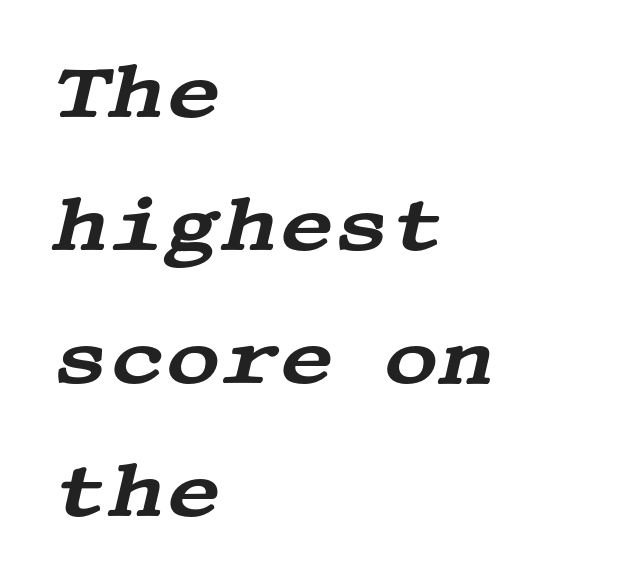
{"serif": "yes", "italic": "yes", "lean": "right", "slant_degrees": 13, "width": "wide", "stroke_contrast": "medium", "x_height": "large", "underline": "no", "align": "left", "line_spacing_ratio": 1.75, "letter_spacing": "normal", "letter_spacing_em": 0.0, "glyph_px": 76}
